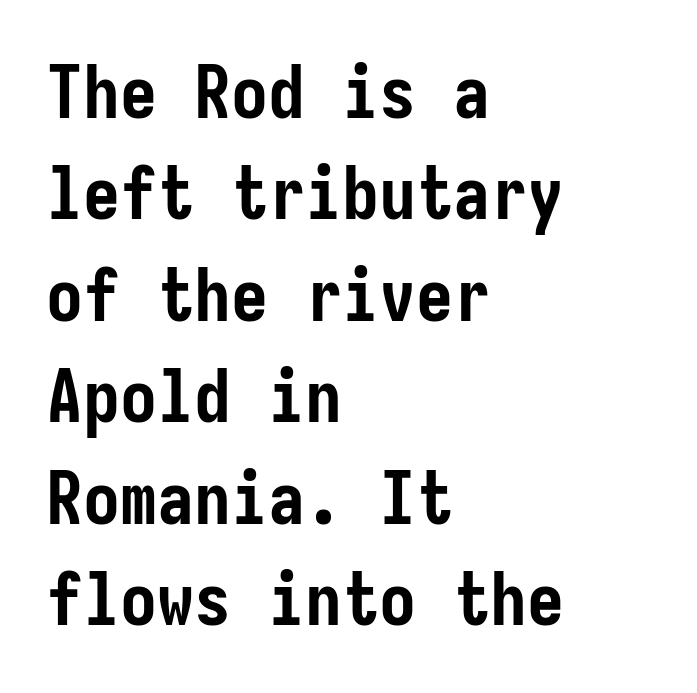
The image shows 74 px semibold, condensed sans-serif type, upright; set left-aligned, normal line spacing (1.37x), normal letter spacing, not underlined; low stroke contrast and a medium x-height.
